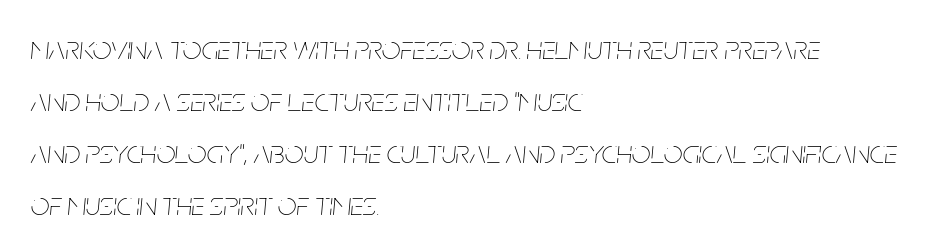
Left-aligned paragraph, ragged on the right. The axis of the letterforms is tilted away from vertical. Vertical stems look standard width or narrower in stroke. Letters rest on an invisible, unmarked baseline. The space between consecutive lines is moderate.
